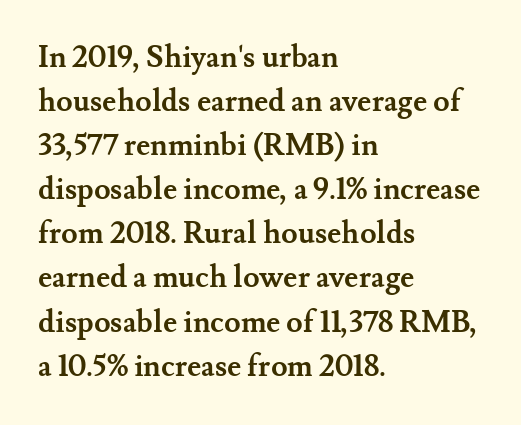
This sample has the flowing, uneven cadence of proportional lettering. I'd call this a serif setting — the letters wear small feet. Anything drawn beneath the words? Only blank space. A full-strength bold gives these letters their thick strokes. All the whitespace from short lines collects on the right.
